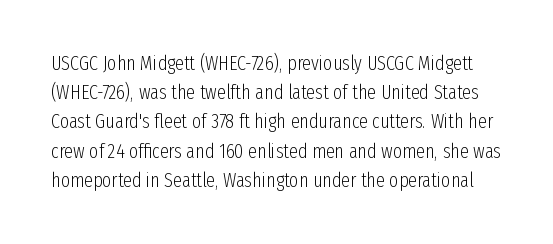
Students, observe: this is what conventionally led text looks like. This sample uses an upright cut, with every glyph sitting square on the baseline. These lines keep a tight, regular rhythm from letter to letter. A bare baseline throughout the passage. Compared with a typical body face, this is equally light or lighter still.
